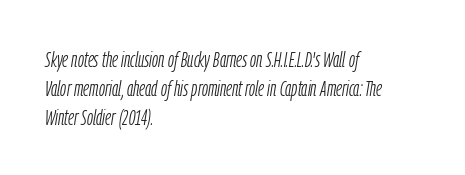
Check under the words: just untouched page. The letterforms sit at book weight or below. The passage shown leans; its letterforms are oblique. All the whitespace from short lines collects on the right.
